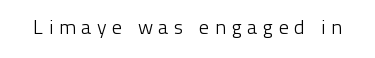
The image shows 20 px text type, upright; set unusually wide letter spacing (+0.27 em), not underlined.
